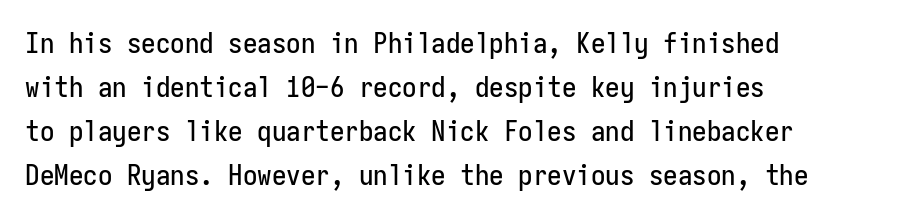
Does the copy run flush right? No — it runs flush left. The type family on display is of the sans-serif kind. Is there much room between lines? A standard amount, neither cramped nor airy. Posture: upright roman.
